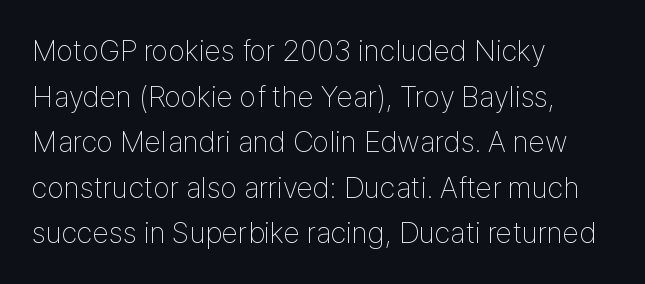
{"serif": "no", "italic": "no", "bold": "no", "weight": "thin", "width": "condensed", "stroke_contrast": "low", "x_height": "medium", "monospaced": "no", "underline": "no", "align": "left", "line_spacing": "normal", "line_spacing_ratio": 1.52, "letter_spacing": "normal", "letter_spacing_em": 0.0, "glyph_px": 30}
